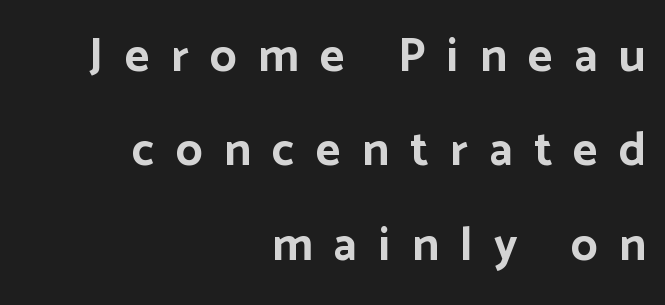
The face used here is a sans, in the tradition of grotesques and geometrics. Alignment: flush right. You could not count columns in this text — the font is proportionally spaced. Students, note that the glyphs here are deliberately spaced far apart. Widely set lines give the paragraph a tall, airy silhouette.
